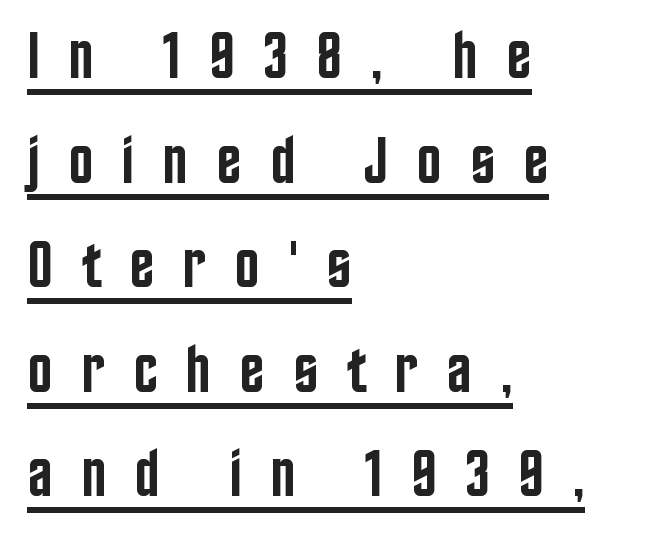
The rendering uses a moderate line-height, typical for paragraphs. The lines in this sample share a left origin and differ only in where they stop. Short note: letters widely spaced. Weight: semibold (demi). Character widths vary here, with narrow letters taking less room than wide ones.
